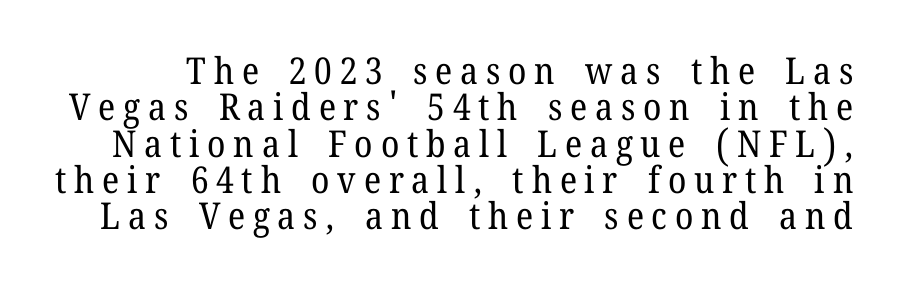
The image shows 37 px regular-weight serif type, upright; set tight line spacing (0.98x), unusually wide letter spacing (+0.21 em), not underlined; low stroke contrast and a medium x-height.
